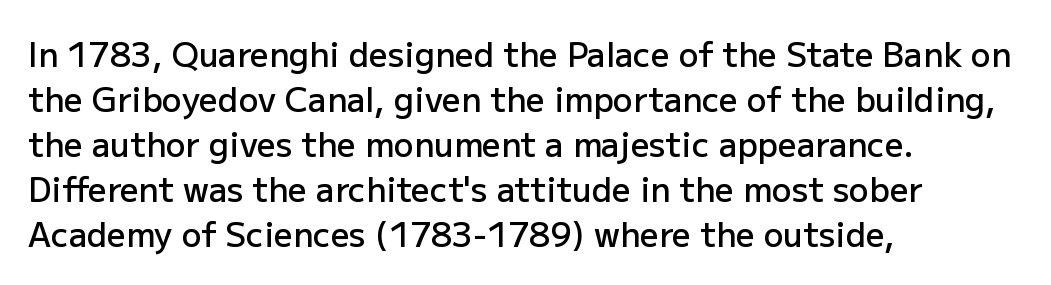
{"serif": "no", "italic": "no", "bold": "semi", "weight": "semibold", "width": "normal", "stroke_contrast": "low", "x_height": "medium", "monospaced": "no", "underline": "no", "align": "left", "line_spacing": "normal", "line_spacing_ratio": 1.36, "letter_spacing": "normal", "letter_spacing_em": 0.0, "glyph_px": 33}
